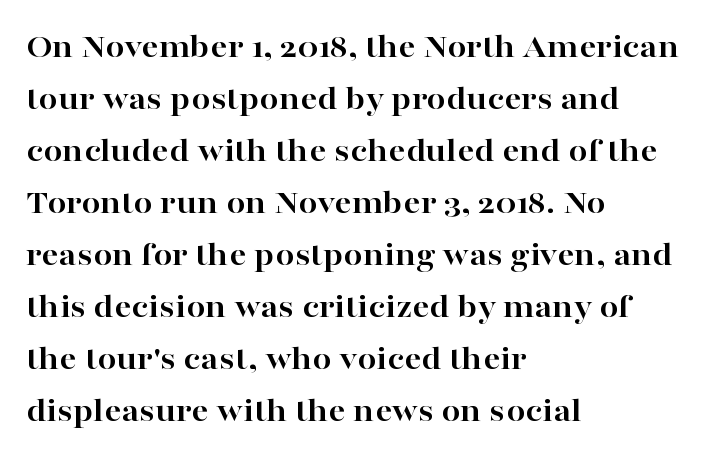
Q: Is the text bold? A: Yes.
Q: Is the text italic (slanted)? A: No, it is upright.
Q: Is the typeface a serif or a sans-serif typeface? A: Serif.
Q: Is the text underlined? A: No.
Q: How is the paragraph aligned? A: Left-aligned.
Q: Is the spacing between letters normal or unusually wide? A: Normal.
Q: Is the spacing between lines tight, normal or loose? A: Normal.
Q: Width (condensed, normal, or wide)? A: Wide.
Q: Stroke contrast? A: High.
Q: x-height? A: Medium.
Q: Monospaced? A: No.
